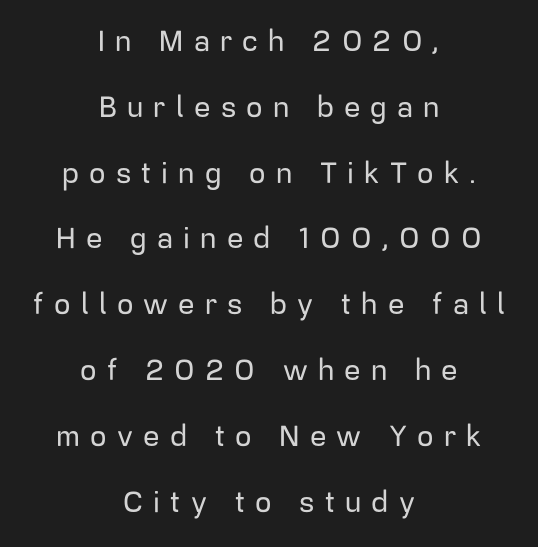
Varying glyph widths throughout — classic text-font behaviour. Font category for this specimen: sans-serif. The horizontal fit of the characters is loose and conspicuously gappy. Airy leading. No italicization has been applied; the sample stays upright.
